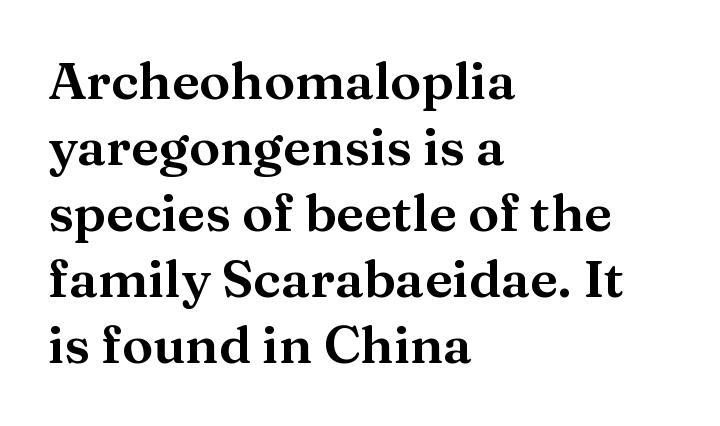
The image shows 52 px serif type, upright; set left-aligned, normal line spacing (1.27x), normal letter spacing, not underlined; medium stroke contrast and a medium x-height.
